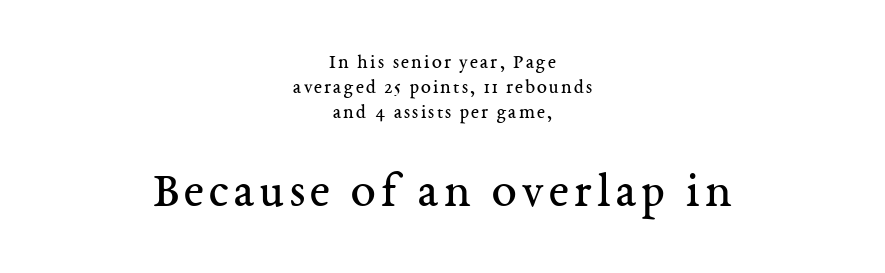
Q: Is the text bold? A: No.
Q: Is the text italic (slanted)? A: No, it is upright.
Q: Is the typeface a serif or a sans-serif typeface? A: Serif.
Q: Is the text underlined? A: No.
Q: How is the paragraph aligned? A: Centered.
Q: Is the spacing between lines tight, normal or loose? A: Normal.
Q: Which block of text is set in a larger size, the first (top) or the second (bottom)? A: The second (bottom) one.
Q: Width (condensed, normal, or wide)? A: Normal.
Q: Stroke contrast? A: Medium.
Q: x-height? A: Medium.
Q: Monospaced? A: No.
